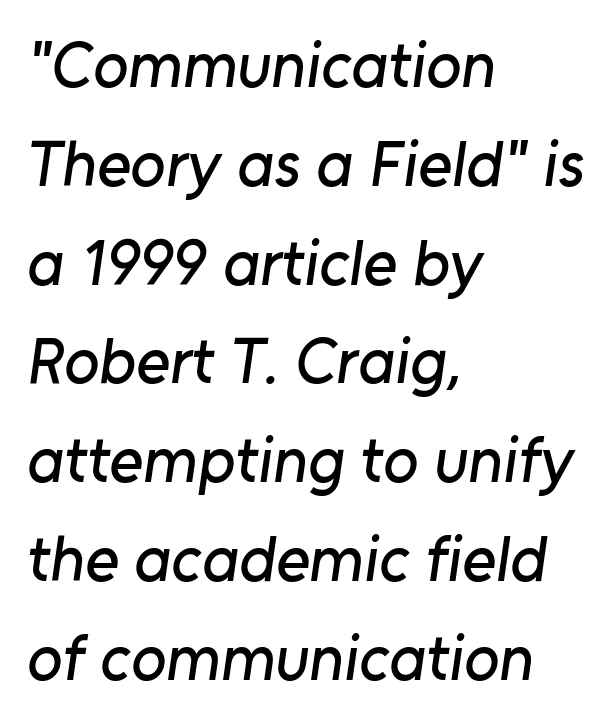
Q: Is the typeface a serif or a sans-serif typeface? A: Sans-serif.
Q: Is the text underlined? A: No.
Q: How is the paragraph aligned? A: Left-aligned.
Q: Is the spacing between letters normal or unusually wide? A: Normal.
Q: Is the spacing between lines tight, normal or loose? A: Normal.
Q: Width (condensed, normal, or wide)? A: Normal.
Q: Stroke contrast? A: Low.
Q: x-height? A: Medium.
Q: Monospaced? A: No.
